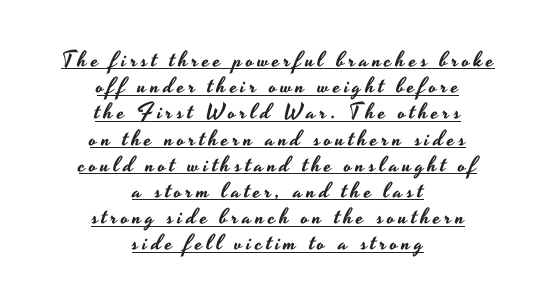
The image shows 22 px text type; set centered, line spacing 1.19x, underlined.
